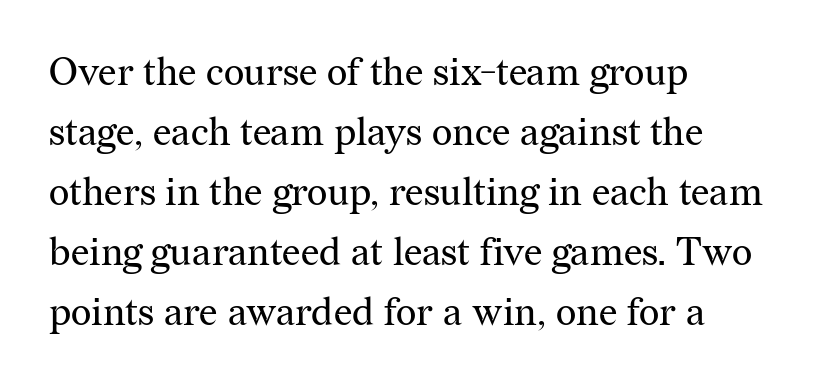
The image shows 39 px regular-weight serif type, upright; set left-aligned, normal line spacing (1.54x), normal letter spacing, not underlined; medium stroke contrast and a medium x-height.
